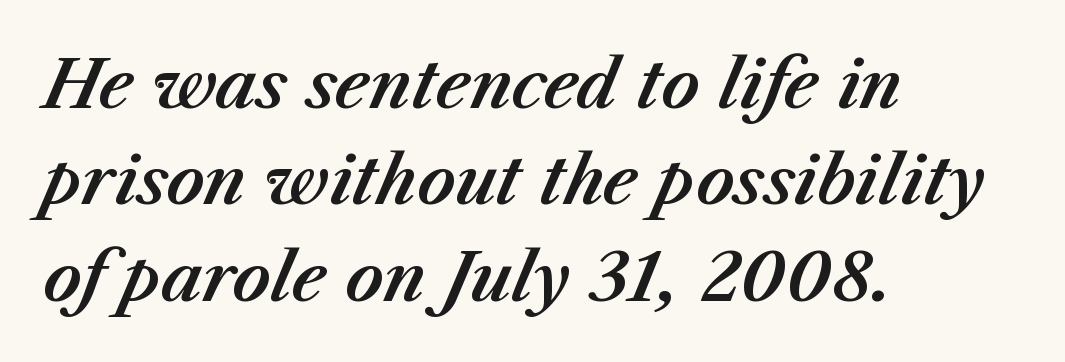
Q: Is the text italic (slanted)? A: Yes, it leans right by about 23 degrees.
Q: Is the text underlined? A: No.
Q: How is the paragraph aligned? A: Left-aligned.
Q: Is the spacing between letters normal or unusually wide? A: Normal.
Q: Is the spacing between lines tight, normal or loose? A: Normal.
Q: Width (condensed, normal, or wide)? A: Normal.
Q: Stroke contrast? A: Medium.
Q: x-height? A: Medium.
Q: Monospaced? A: No.
